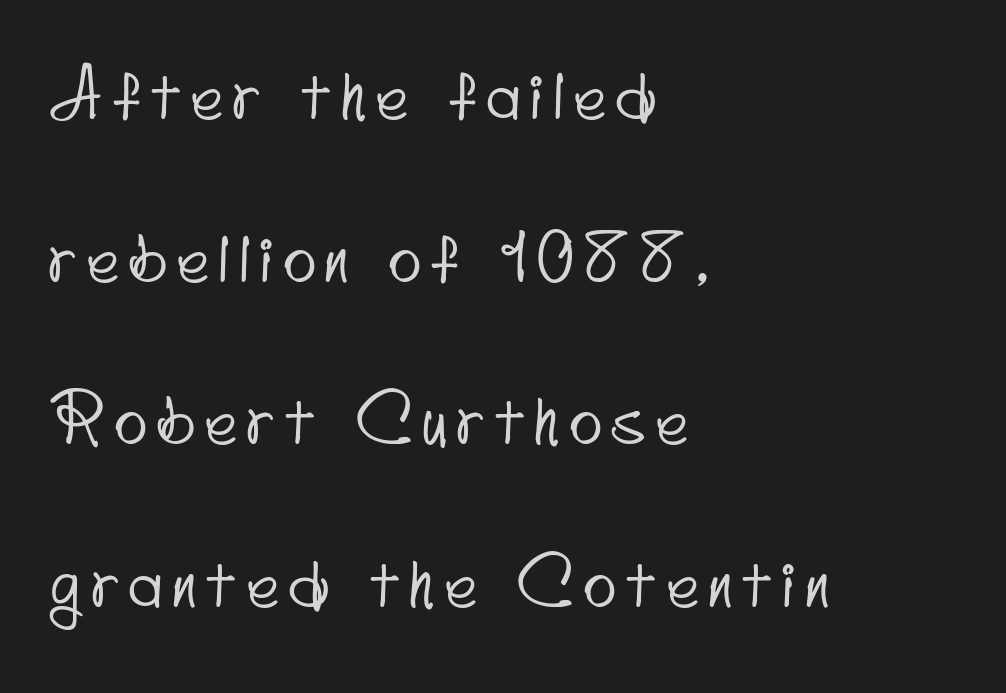
{"serif": "no", "width": "condensed", "stroke_contrast": "low", "x_height": "small", "monospaced": "no", "underline": "no", "align": "left", "line_spacing": "loose", "line_spacing_ratio": 2.39, "glyph_px": 68}
